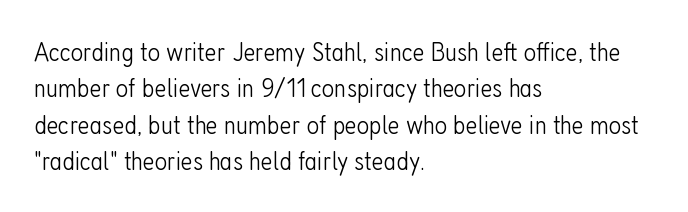
Upright lettering throughout. Reading down the column, the eye jumps a familiar distance to each next line. The typesetting does not lean heavy: it is not bold. Horizontal alignment here is leftward, the default for most running prose. The space directly below the letters is spotless. Glyph-to-glyph distance matches everyday printed text.
